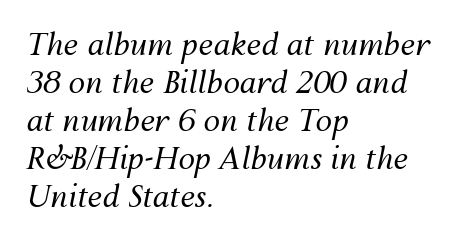
{"italic": "yes", "lean": "right", "slant_degrees": 12, "bold": "no", "weight": "regular", "width": "normal", "stroke_contrast": "medium", "x_height": "medium", "monospaced": "no", "underline": "no", "align": "left", "line_spacing": "normal", "line_spacing_ratio": 1.27, "letter_spacing": "normal", "letter_spacing_em": 0.0, "glyph_px": 30}
